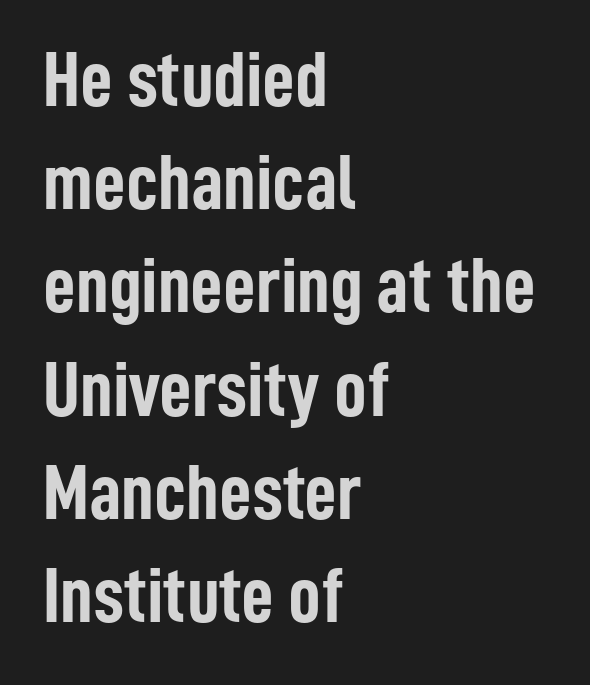
Beneath every word, the page is bare. If you drew a line through each stem, it would be perfectly vertical. Spacing between characters is what you'd get straight out of the box. Each letter keeps its own natural width here, so spacing adapts to shape. The glyphs in this specimen are sans serif.
